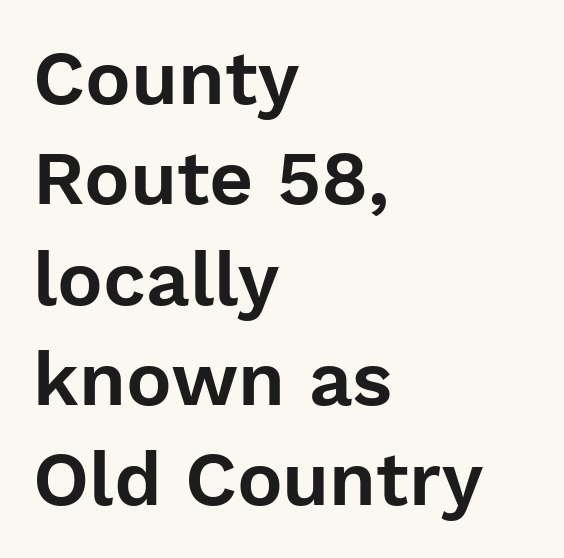
Q: Is the text italic (slanted)? A: No, it is upright.
Q: Is the typeface a serif or a sans-serif typeface? A: Sans-serif.
Q: Is the text underlined? A: No.
Q: How is the paragraph aligned? A: Left-aligned.
Q: Is the spacing between letters normal or unusually wide? A: Normal.
Q: Is the spacing between lines tight, normal or loose? A: Normal.
Q: Width (condensed, normal, or wide)? A: Normal.
Q: Stroke contrast? A: Low.
Q: x-height? A: Medium.
Q: Monospaced? A: No.
